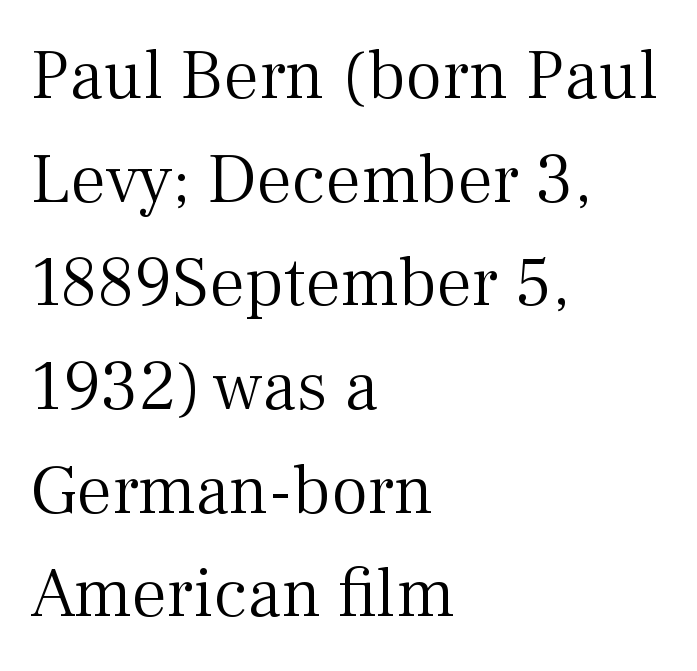
The image shows 71 px light serif type, upright; set left-aligned, normal line spacing (1.46x), normal letter spacing, not underlined; medium stroke contrast and a medium x-height.
